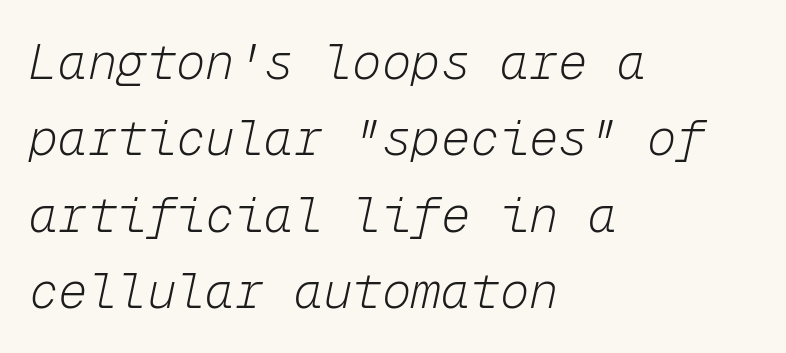
{"italic": "yes", "lean": "right", "slant_degrees": 12, "bold": "no", "weight": "light", "width": "normal", "stroke_contrast": "low", "x_height": "medium", "monospaced": "yes", "underline": "no", "align": "left", "line_spacing": "normal", "line_spacing_ratio": 1.56, "letter_spacing": "normal", "letter_spacing_em": 0.0, "glyph_px": 49}
